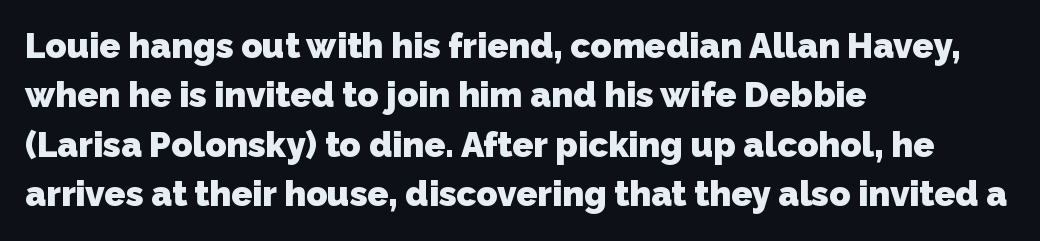
Q: Is the text bold? A: Yes.
Q: Is the typeface a serif or a sans-serif typeface? A: Sans-serif.
Q: Is the text underlined? A: No.
Q: How is the paragraph aligned? A: Left-aligned.
Q: Is the spacing between letters normal or unusually wide? A: Normal.
Q: Is the spacing between lines tight, normal or loose? A: Normal.
Q: Width (condensed, normal, or wide)? A: Normal.
Q: Stroke contrast? A: Low.
Q: x-height? A: Medium.
Q: Monospaced? A: No.
